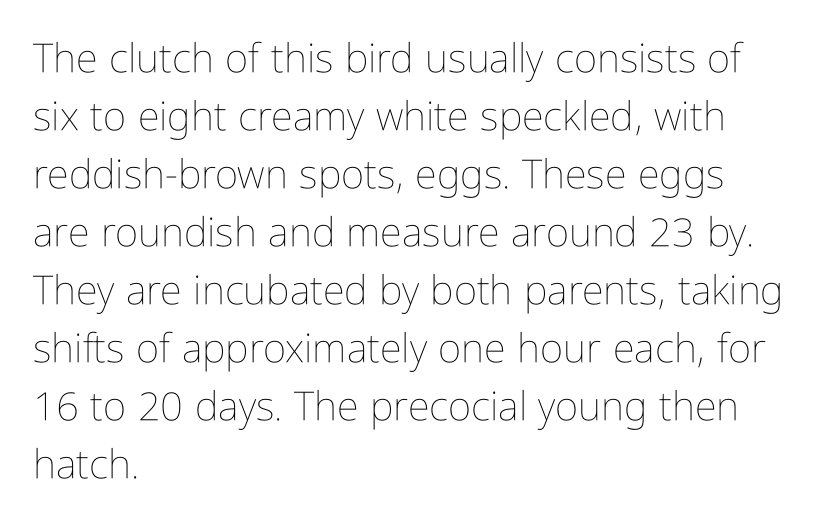
These lines were composed using upright roman letters. Unbolded letterforms with no extra heft. The strip under each line holds only bare page. Letter spacing: default. Notice how the passage keeps a crisp vertical edge on the left only. These lines are rendered in a variable-pitch font.
